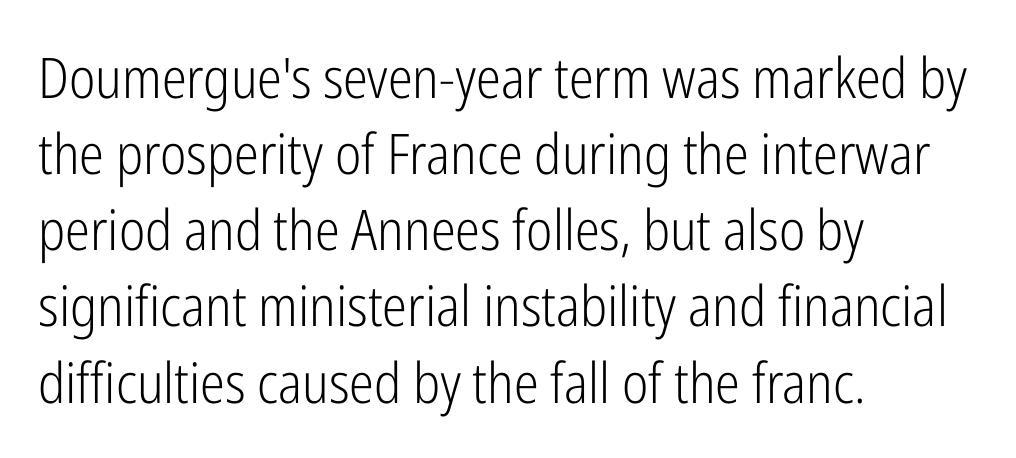
The image shows 56 px light, condensed sans-serif type, upright; set left-aligned, normal line spacing (1.36x), normal letter spacing, not underlined; low stroke contrast and a medium x-height.
